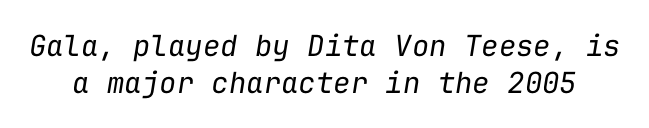
The face looks like a standard text weight, possibly lighter. The designer left line spacing at the default. This sample uses an oblique cut, with every glyph tilted off the vertical. Quick note: underline off.
